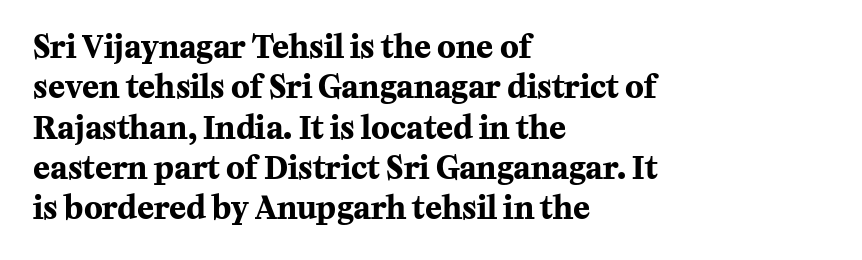
The image shows 31 px bold serif type, upright; set left-aligned, normal line spacing (1.3x), normal letter spacing, not underlined; medium stroke contrast and a medium x-height.
